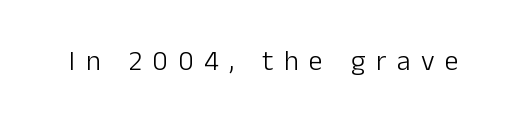
Q: Is the text bold? A: No.
Q: Is the text italic (slanted)? A: No, it is upright.
Q: Is the typeface a serif or a sans-serif typeface? A: Sans-serif.
Q: Is the text underlined? A: No.
Q: Is the spacing between letters normal or unusually wide? A: Unusually wide.
Q: Width (condensed, normal, or wide)? A: Normal.
Q: Stroke contrast? A: Low.
Q: x-height? A: Medium.
Q: Monospaced? A: No.
